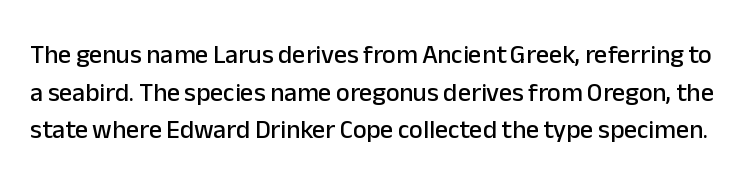
Q: Is the text italic (slanted)? A: No, it is upright.
Q: Is the text underlined? A: No.
Q: Is the spacing between letters normal or unusually wide? A: Normal.
Q: Is the spacing between lines tight, normal or loose? A: Normal.
